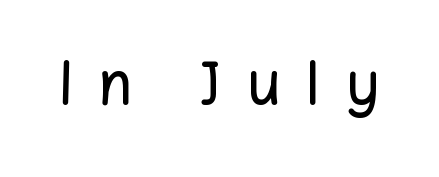
{"serif": "no", "italic": "no", "width": "normal", "stroke_contrast": "low", "x_height": "medium", "monospaced": "no", "underline": "no", "letter_spacing": "wide", "letter_spacing_em": 0.44, "glyph_px": 59}
